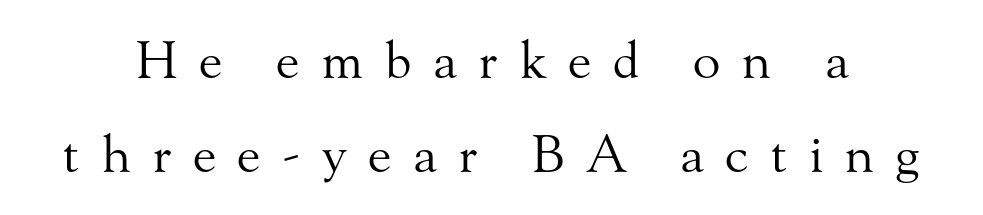
Q: Is the text bold? A: No.
Q: Is the text italic (slanted)? A: No, it is upright.
Q: Is the typeface a serif or a sans-serif typeface? A: Serif.
Q: Is the text underlined? A: No.
Q: Is the spacing between letters normal or unusually wide? A: Unusually wide.
Q: Width (condensed, normal, or wide)? A: Normal.
Q: Stroke contrast? A: Medium.
Q: x-height? A: Small.
Q: Monospaced? A: No.
